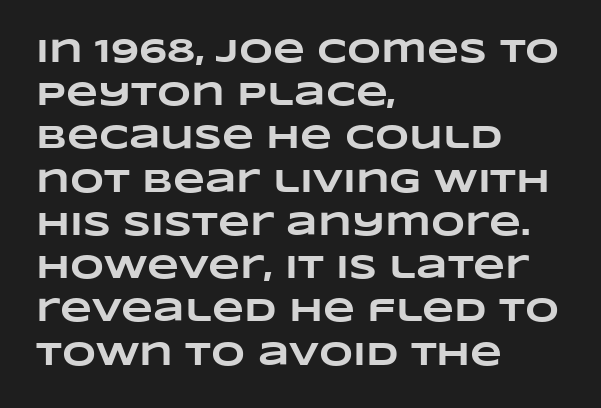
{"bold": "yes", "weight": "heavy", "width": "wide", "stroke_contrast": "low", "x_height": "large", "monospaced": "no", "underline": "no", "align": "left", "line_spacing": "normal", "line_spacing_ratio": 1.31, "letter_spacing": "normal", "letter_spacing_em": 0.0, "glyph_px": 33}
